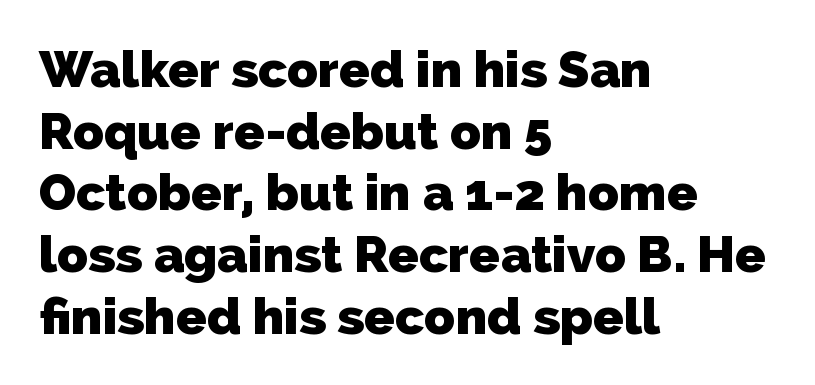
{"serif": "no", "bold": "yes", "weight": "heavy", "width": "normal", "stroke_contrast": "low", "x_height": "medium", "monospaced": "no", "underline": "no", "align": "left", "line_spacing_ratio": 1.21, "letter_spacing": "normal", "letter_spacing_em": 0.0, "glyph_px": 51}
